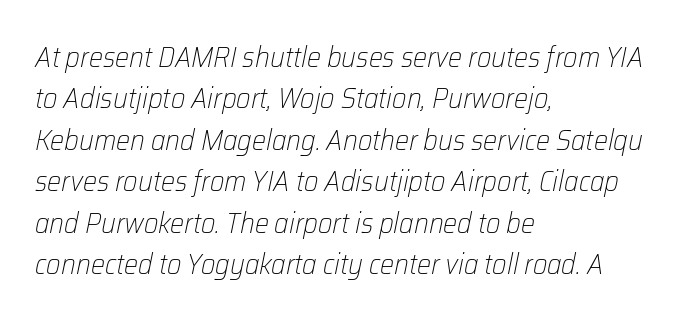
The image shows 28 px light type, italic (leaning right); set left-aligned, normal line spacing (1.48x), normal letter spacing, not underlined; low stroke contrast and a medium x-height.
